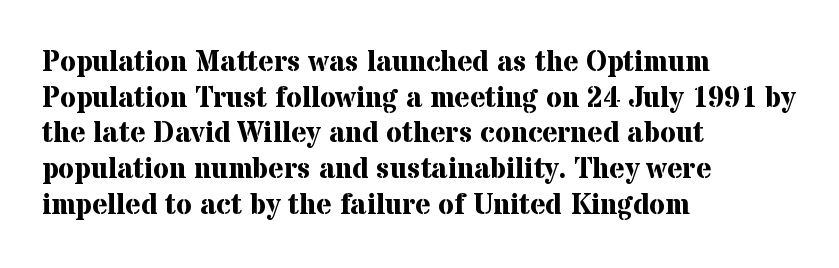
The lettering stays uniformly vertical, giving the passage a roman look. Summary of weight: heavy, a full bold. A serif font was chosen for this passage. Descenders hang freely into open space. Nothing unusual about the tracking: characters are spaced as the font intends. The face used here is proportionally spaced, like ordinary book or web type.
